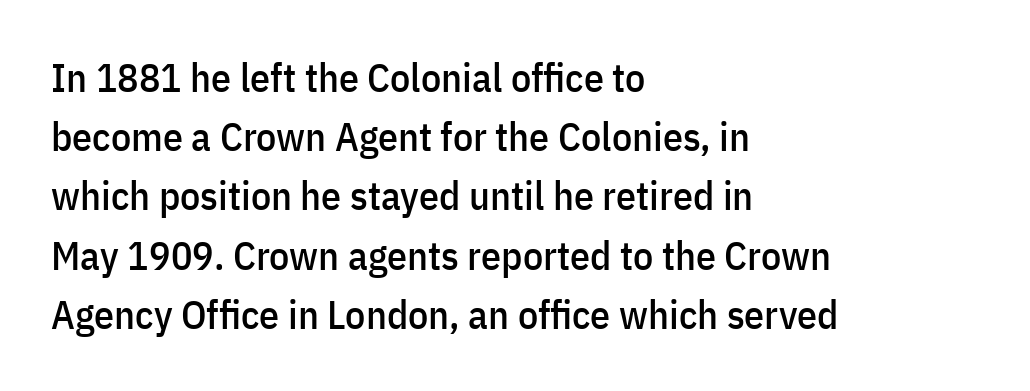
Q: Is the text italic (slanted)? A: No, it is upright.
Q: Is the typeface a serif or a sans-serif typeface? A: Sans-serif.
Q: Is the text underlined? A: No.
Q: How is the paragraph aligned? A: Left-aligned.
Q: Is the spacing between letters normal or unusually wide? A: Normal.
Q: Is the spacing between lines tight, normal or loose? A: Normal.
Q: Width (condensed, normal, or wide)? A: Condensed.
Q: Stroke contrast? A: Low.
Q: x-height? A: Medium.
Q: Monospaced? A: No.
